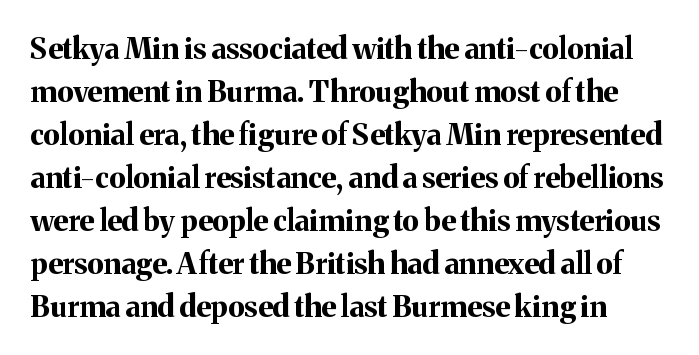
The image shows 29 px bold serif type, upright; set normal line spacing (1.48x), normal letter spacing, not underlined; medium stroke contrast and a medium x-height.
